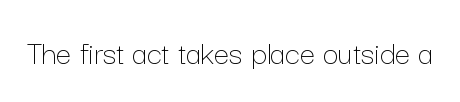
The image shows 34 px thin type, upright; set normal letter spacing, not underlined; low stroke contrast and a medium x-height.
